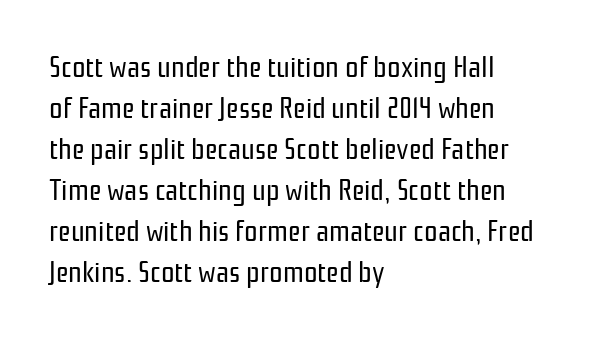
The specimen omits any rule beneath the text block's lines. The tracking reads as untouched default to a designer's eye. Character widths vary here, with narrow letters taking less room than wide ones. Which margin do the lines hug? The left one — the right edge is uneven. Summary of weight: not heavy and not bold. The letters stand upright; this is a roman face.
